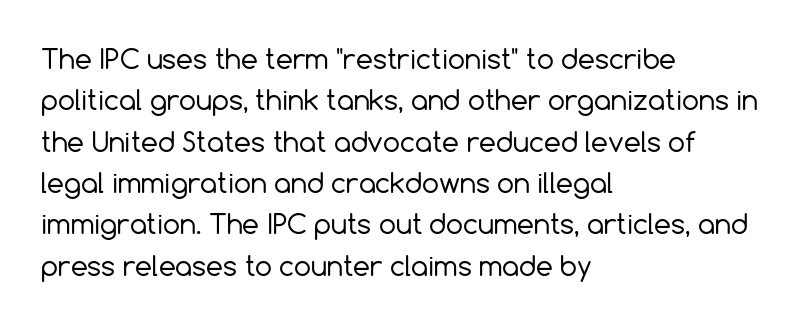
The image shows 27 px text type, upright; set left-aligned, normal line spacing (1.53x), normal letter spacing, not underlined.
